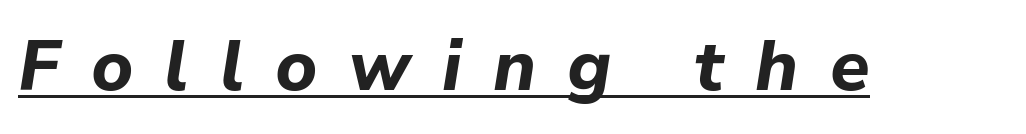
The image shows 71 px bold type, italic (leaning right); set unusually wide letter spacing (+0.44 em), underlined; low stroke contrast and a medium x-height.
